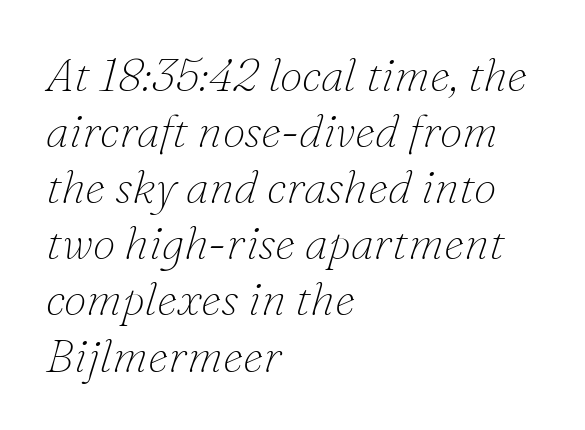
The image shows 46 px thin serif type, italic (leaning right); set left-aligned, line spacing 1.22x, normal letter spacing, not underlined; low stroke contrast and a small x-height.
